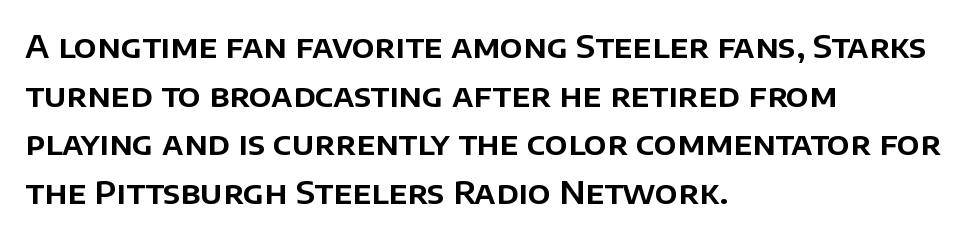
The image shows 32 px sans-serif type, upright; set left-aligned, normal line spacing (1.52x), normal letter spacing, not underlined; low stroke contrast and a large x-height.
